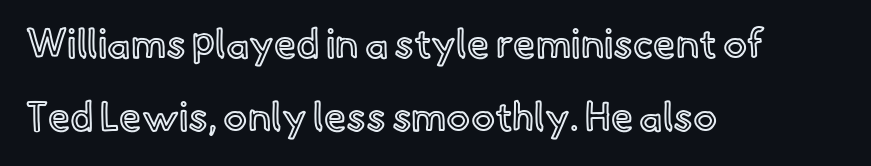
The image shows 40 px text type, upright; set left-aligned, line spacing 1.83x, normal letter spacing, not underlined; a small x-height.
